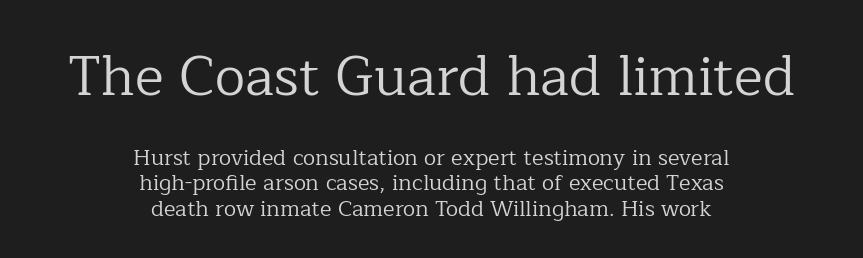
{"serif": "yes", "italic": "no", "bold": "no", "weight": "regular", "width": "normal", "stroke_contrast": "low", "x_height": "medium", "monospaced": "no", "underline": "no", "align": "center", "line_spacing_ratio": 1.16, "letter_spacing": "normal", "letter_spacing_em": 0.0, "larger_block": "first", "size_ratio": 2.5, "glyph_px": 55}
